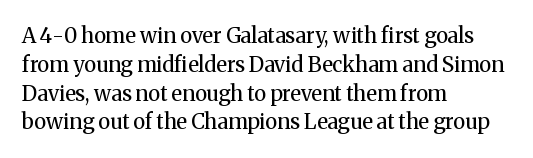
{"italic": "no", "bold": "no", "underline": "no", "align": "left", "line_spacing": "normal", "line_spacing_ratio": 1.37, "letter_spacing": "normal", "letter_spacing_em": 0.0, "glyph_px": 21}
